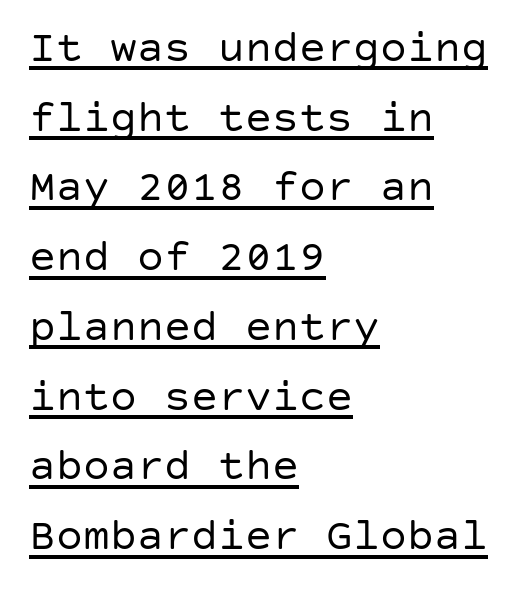
The image shows 45 px regular-weight sans-serif type, upright; set left-aligned, normal line spacing (1.55x), normal letter spacing, underlined; low stroke contrast and a large x-height.
